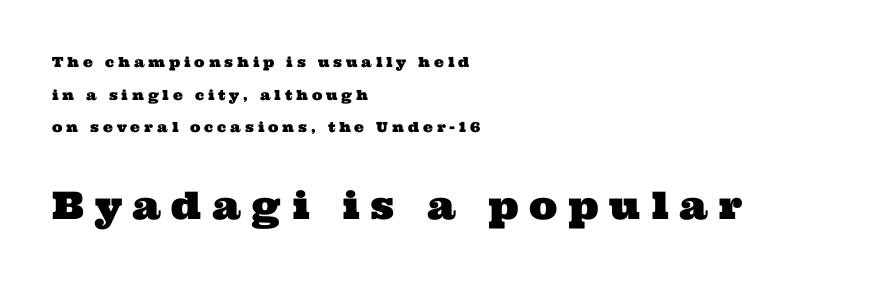
The more generous point size was reserved for the lower chunk. The string is rendered with underlining switched off. In terms of leading, this rendering errs on the spacious side. The horizontal fit of the characters is loose and conspicuously gappy. Alignment: flush left.
